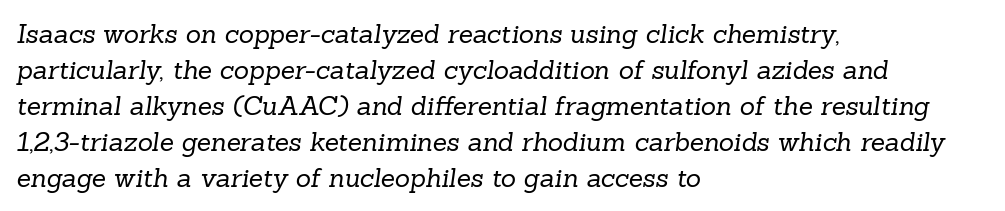
The image shows 26 px text type; set left-aligned, normal line spacing (1.38x), normal letter spacing, not underlined.
